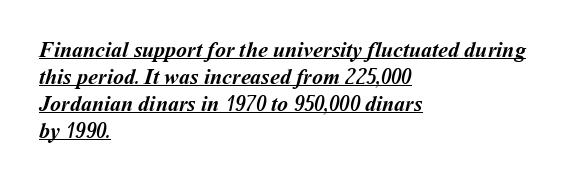
The image shows 22 px bold type; set left-aligned, line spacing 1.23x, normal letter spacing, underlined.
